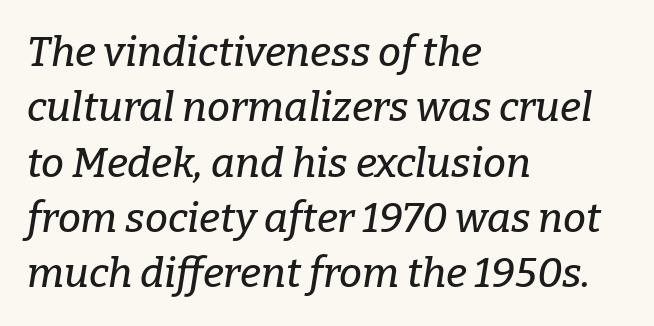
Leading: standard. Rule under the text: the space is simply empty. Tracking value appears to be zero — textbook default spacing. The rendering uses natural spacing where letterforms have individual widths. Line starts are locked; line ends wander.
